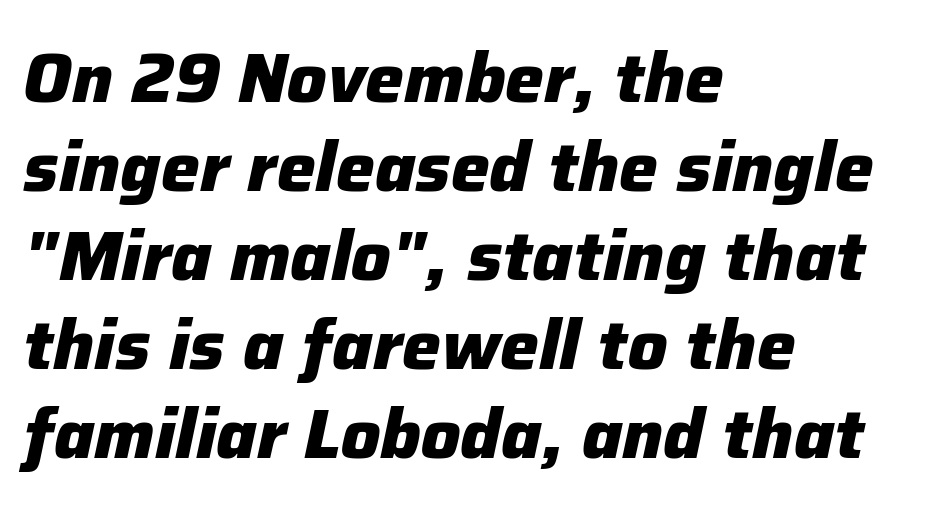
An italicized treatment has been applied to the whole sample. Character widths vary here, with narrow letters taking less room than wide ones. The rendering uses a bold face; every stroke is thick and dark. The baseline area is clear. Students, note that the glyphs here touch the page at normal intervals.
